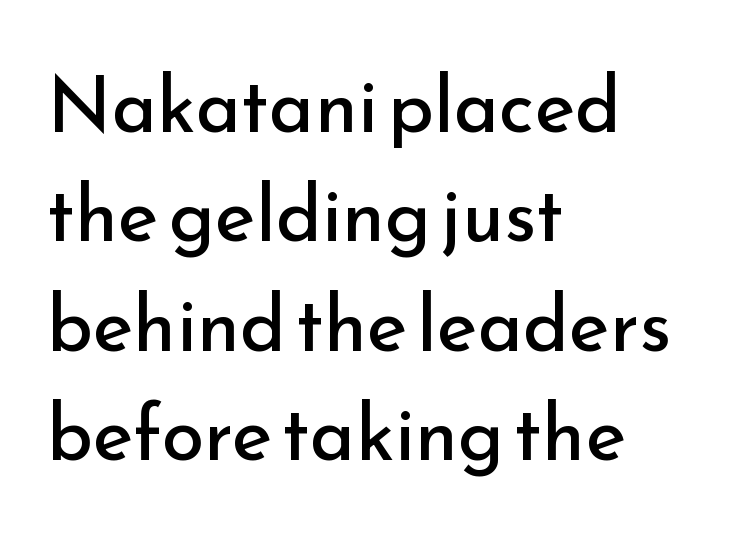
The image shows 77 px regular-weight sans-serif type, upright; set left-aligned, normal line spacing (1.42x), normal letter spacing, not underlined; low stroke contrast and a small x-height.
